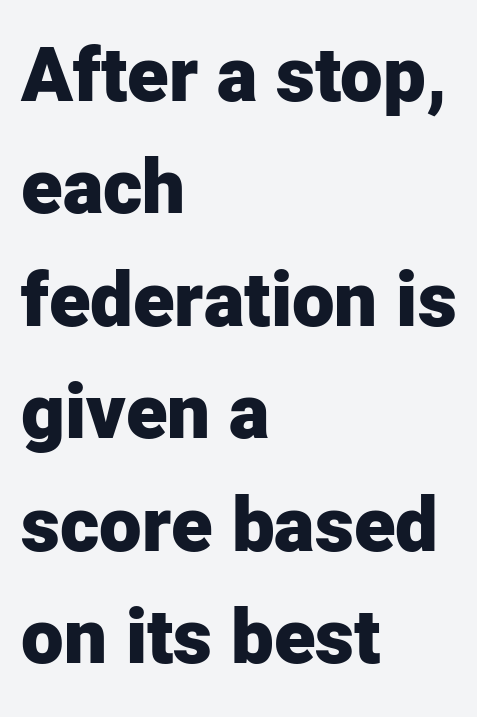
{"serif": "no", "italic": "no", "bold": "yes", "weight": "heavy", "width": "normal", "stroke_contrast": "low", "x_height": "medium", "monospaced": "no", "underline": "no", "align": "left", "line_spacing": "normal", "line_spacing_ratio": 1.48, "letter_spacing": "normal", "letter_spacing_em": 0.0, "glyph_px": 76}
